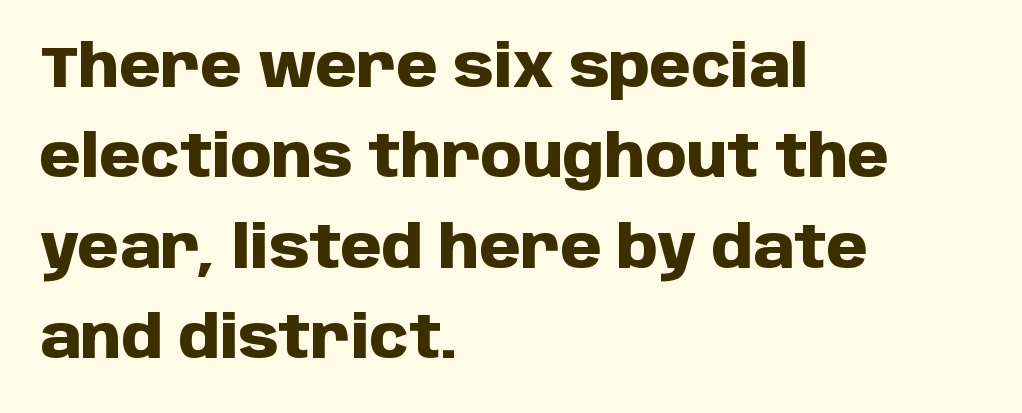
The image shows 59 px heavy sans-serif type, upright; set left-aligned, normal line spacing (1.53x), normal letter spacing, not underlined; low stroke contrast and a large x-height.
